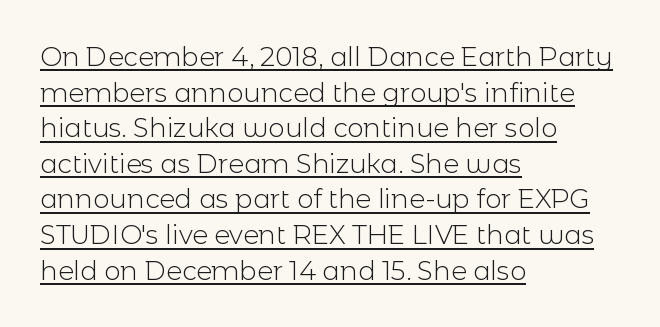
The image shows 26 px text type, upright; set left-aligned, normal line spacing (1.37x), normal letter spacing, underlined.
